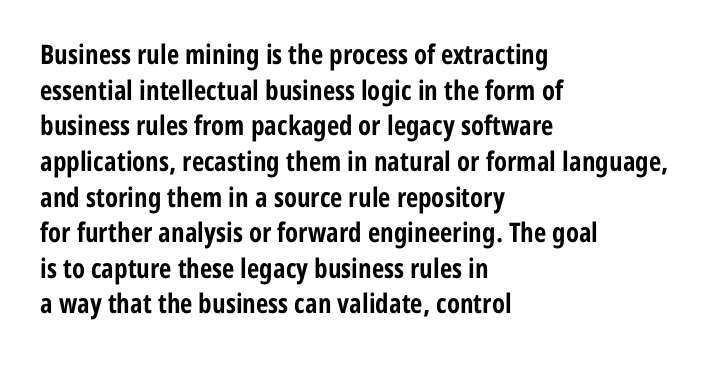
The image shows 27 px bold type, upright; set left-aligned, normal line spacing (1.32x), normal letter spacing, not underlined.
